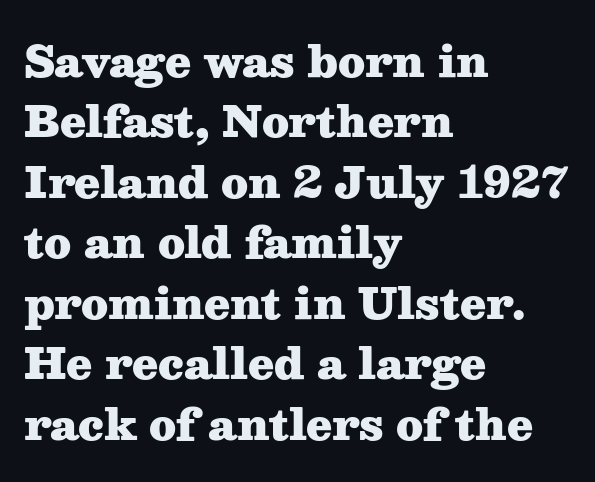
{"serif": "yes", "italic": "no", "bold": "yes", "weight": "heavy", "width": "wide", "stroke_contrast": "medium", "x_height": "medium", "monospaced": "no", "underline": "no", "align": "left", "line_spacing": "normal", "line_spacing_ratio": 1.44, "letter_spacing": "normal", "letter_spacing_em": 0.0, "glyph_px": 42}
